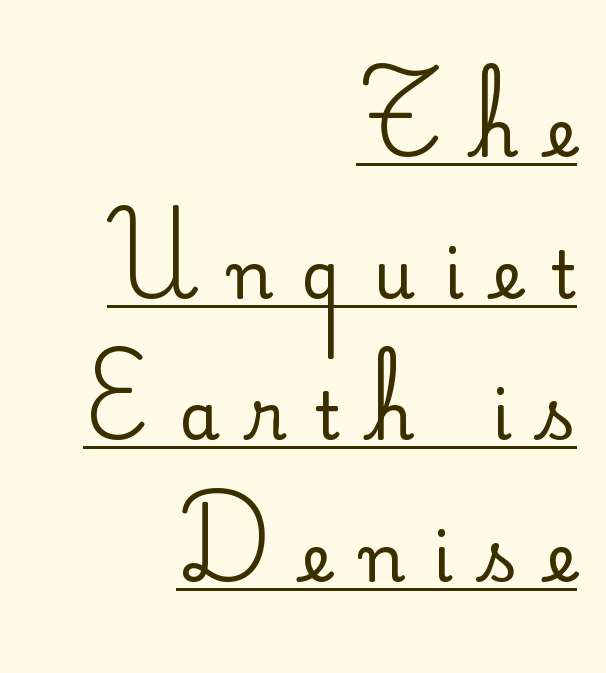
Q: Is the text bold? A: No.
Q: Is the text italic (slanted)? A: No, it is upright.
Q: Is the typeface a serif or a sans-serif typeface? A: Sans-serif.
Q: Is the text underlined? A: Yes.
Q: How is the paragraph aligned? A: Right-aligned.
Q: Is the spacing between letters normal or unusually wide? A: Unusually wide.
Q: Is the spacing between lines tight, normal or loose? A: Loose.
Q: Width (condensed, normal, or wide)? A: Normal.
Q: Stroke contrast? A: Low.
Q: x-height? A: Small.
Q: Monospaced? A: No.
